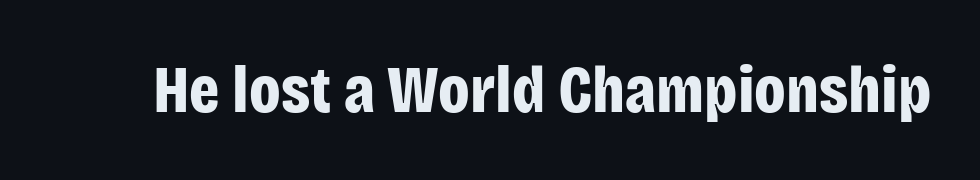
Compared with an ordinary text face, these strokes are far heavier — a full bold. Quick note: underline off. Every stem runs plumb, perpendicular to the baseline. Check where the strokes stop: nothing finishes them off — pure sans. Students, note that the glyphs here touch the page at normal intervals. Varying glyph widths throughout — classic text-font behaviour.
